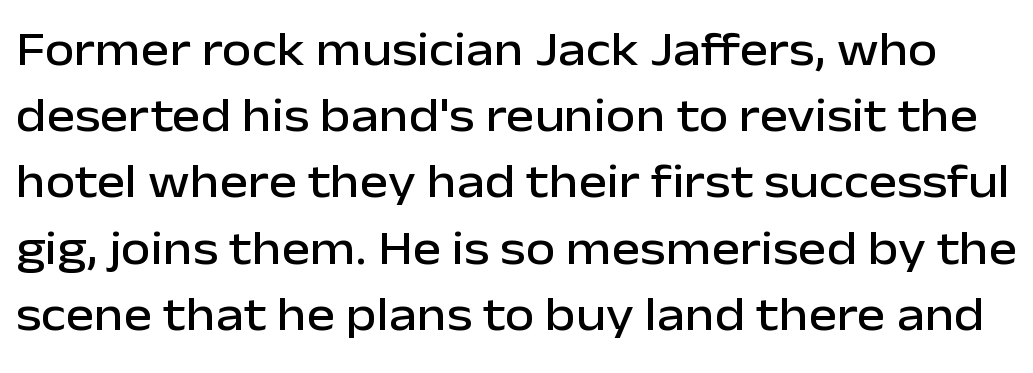
The image shows 48 px sans-serif type, upright; set normal line spacing (1.38x), normal letter spacing, not underlined; low stroke contrast and a medium x-height.
